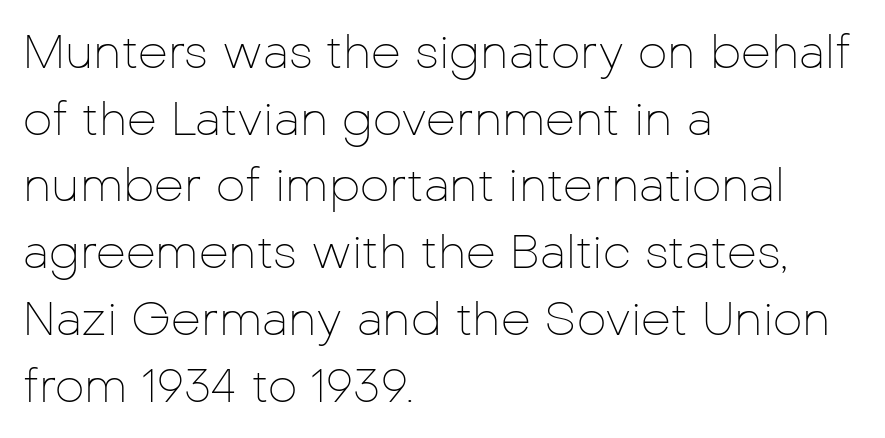
{"serif": "no", "italic": "no", "bold": "no", "weight": "thin", "width": "normal", "stroke_contrast": "low", "x_height": "medium", "monospaced": "no", "underline": "no", "align": "left", "line_spacing": "normal", "line_spacing_ratio": 1.42, "letter_spacing": "normal", "letter_spacing_em": 0.0, "glyph_px": 47}
